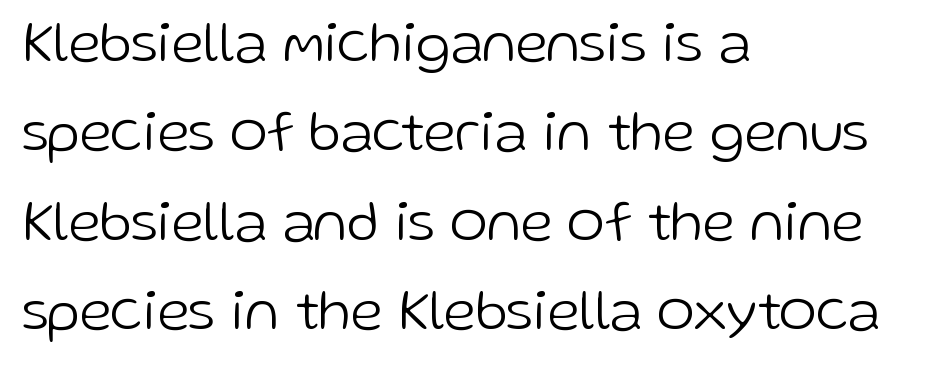
Q: Is the text bold? A: No.
Q: Is the text italic (slanted)? A: No, it is upright.
Q: Is the typeface a serif or a sans-serif typeface? A: Sans-serif.
Q: Is the text underlined? A: No.
Q: How is the paragraph aligned? A: Left-aligned.
Q: Is the spacing between letters normal or unusually wide? A: Normal.
Q: Is the spacing between lines tight, normal or loose? A: Normal.
Q: Width (condensed, normal, or wide)? A: Normal.
Q: Stroke contrast? A: Low.
Q: x-height? A: Medium.
Q: Monospaced? A: No.
